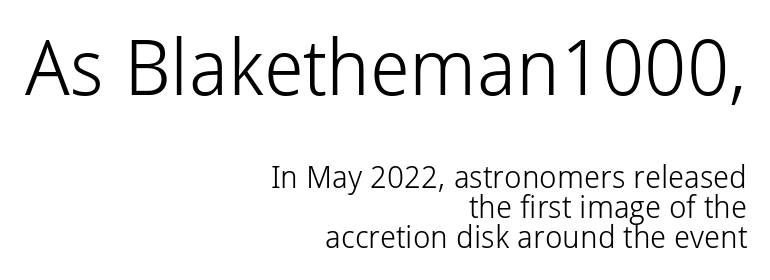
{"serif": "no", "italic": "no", "bold": "no", "weight": "light", "width": "normal", "stroke_contrast": "low", "x_height": "medium", "monospaced": "no", "underline": "no", "align": "right", "line_spacing": "tight", "line_spacing_ratio": 0.97, "letter_spacing": "normal", "letter_spacing_em": 0.0, "larger_block": "first", "size_ratio": 2.48, "glyph_px": 77}
